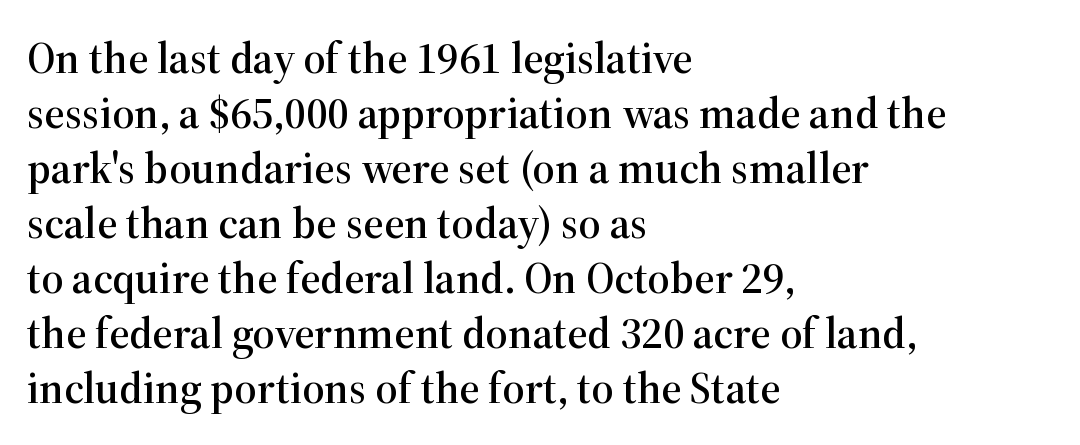
The image shows 44 px serif type, upright; set left-aligned, normal line spacing (1.25x), normal letter spacing, not underlined; high stroke contrast and a medium x-height.
